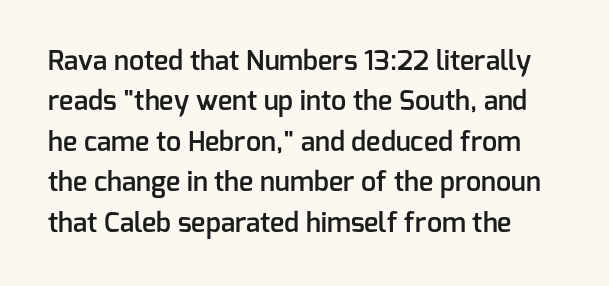
The typography opts for an upright posture over an oblique one. Spacing between characters is what you'd get straight out of the box. On the weight axis this lands at semibold, roughly 600. The strip under each line holds only bare page.
